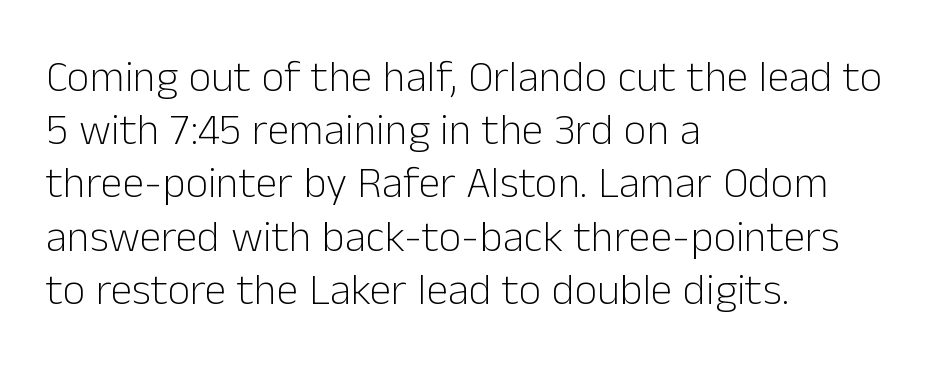
The image shows 44 px light sans-serif type, upright; set left-aligned, line spacing 1.21x, normal letter spacing, not underlined; low stroke contrast and a medium x-height.
